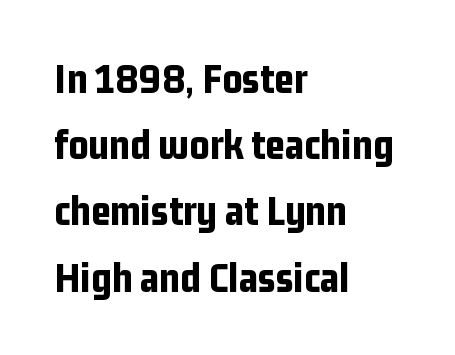
Caption: multi-line text, flush left, ragged right. Thick stems and heavy bowls — unmistakably bold. Rule under the text: the space is simply empty. Spacing between characters is what you'd get straight out of the box. Nothing sits at the stroke ends, so this counts as sans-serif.
